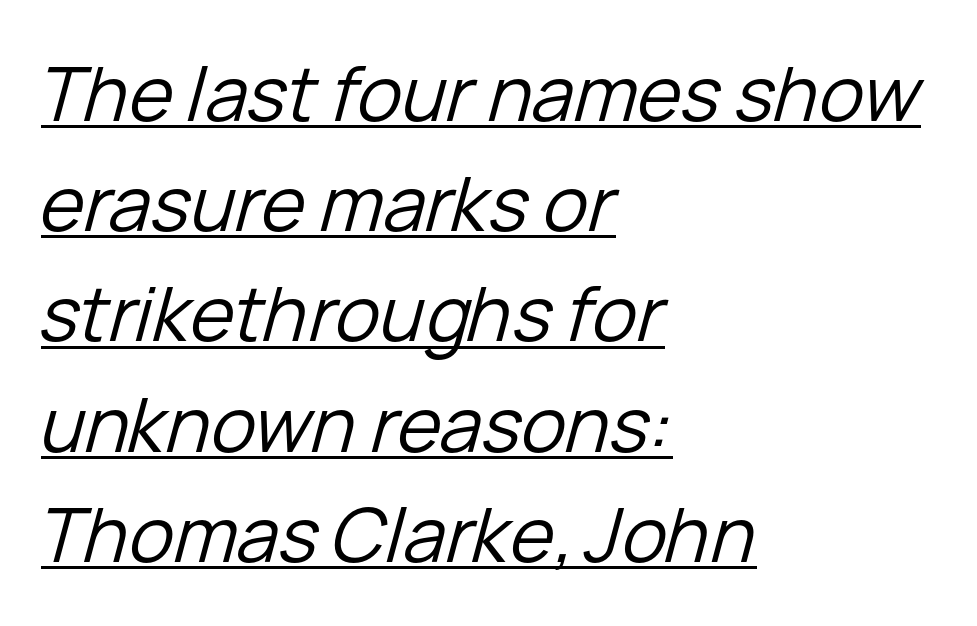
Line spacing here is normal. Honestly, the letter spacing is just normal — you wouldn't notice it. Does the copy run flush right? No — it runs flush left. The cut favours lightness, reaching ordinary text weight at its darkest. A continuous stroke trails under the words, as in a hyperlink. Note the varied advance widths — an 'i' is clearly narrower than an 'm'.
